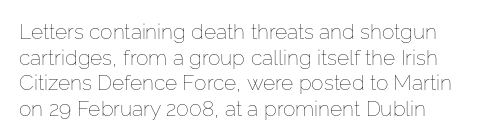
The image shows 21 px text type, upright; set line spacing 1.22x, normal letter spacing, not underlined.
